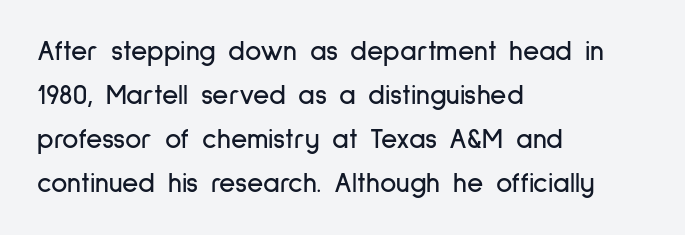
Q: Is the text italic (slanted)? A: No, it is upright.
Q: Is the typeface a serif or a sans-serif typeface? A: Sans-serif.
Q: Is the text underlined? A: No.
Q: How is the paragraph aligned? A: Left-aligned.
Q: Is the spacing between letters normal or unusually wide? A: Normal.
Q: Is the spacing between lines tight, normal or loose? A: Normal.
Q: Width (condensed, normal, or wide)? A: Condensed.
Q: Stroke contrast? A: Low.
Q: x-height? A: Medium.
Q: Monospaced? A: No.
